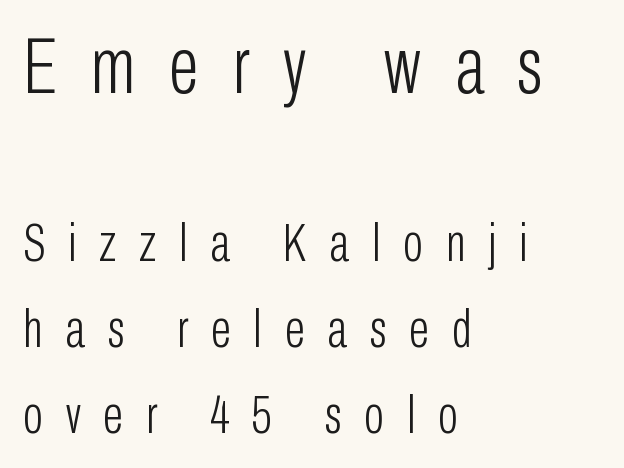
The image shows 79 px light, condensed sans-serif type, upright; set left-aligned, normal line spacing (1.62x), unusually wide letter spacing (+0.43 em), not underlined; the first (top) block is 1.49x larger; low stroke contrast and a medium x-height.
